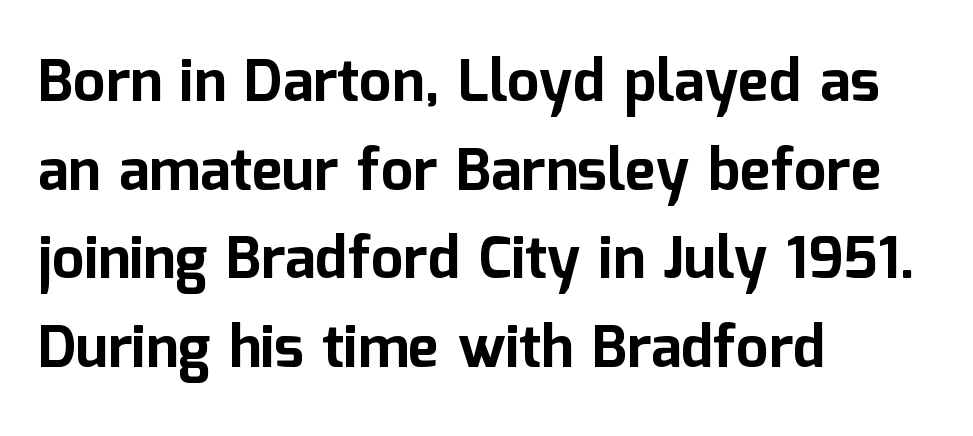
The space beneath each line is pristine and unruled. Characters remain perfectly vertical along every line. Leading: standard. Character widths vary here, with narrow letters taking less room than wide ones. Typographic density is high because the face is bold. Font category for this specimen: sans-serif.
